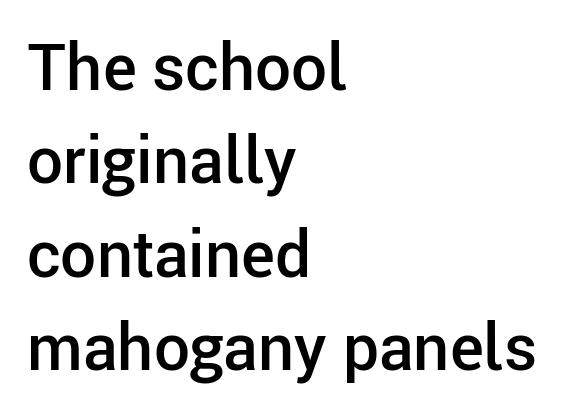
Q: Is the text bold? A: Semi-bold.
Q: Is the text italic (slanted)? A: No, it is upright.
Q: Is the typeface a serif or a sans-serif typeface? A: Sans-serif.
Q: Is the text underlined? A: No.
Q: How is the paragraph aligned? A: Left-aligned.
Q: Is the spacing between letters normal or unusually wide? A: Normal.
Q: Is the spacing between lines tight, normal or loose? A: Normal.
Q: Width (condensed, normal, or wide)? A: Normal.
Q: Stroke contrast? A: Low.
Q: x-height? A: Medium.
Q: Monospaced? A: No.
